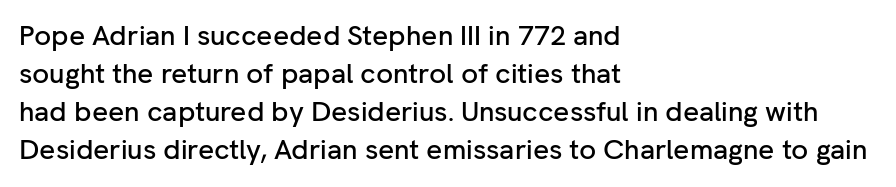
The space beneath each line is pristine and unruled. This rendering employs a face without finishing strokes, i.e., a sans-serif. Every row of glyphs begins at an identical x-position on the left. The face used here is proportionally spaced, like ordinary book or web type.
